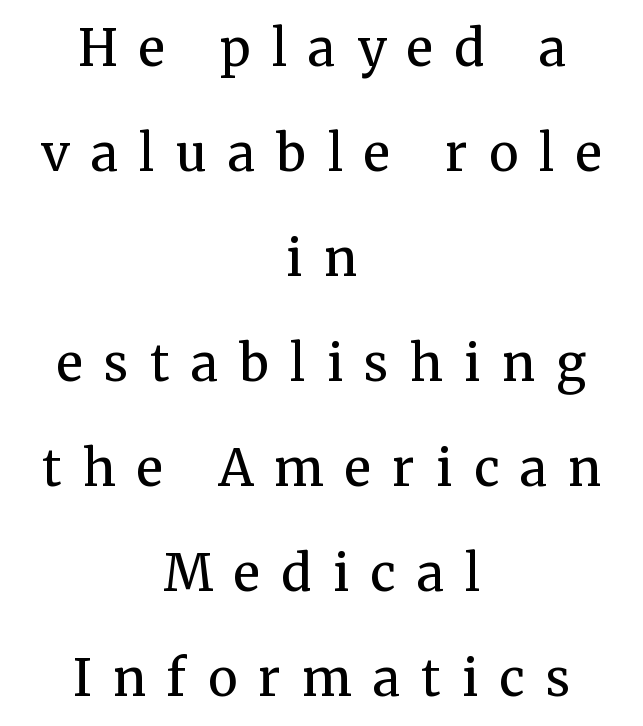
The image shows 50 px regular-weight serif type, upright; set centered, loose line spacing (2.1x), unusually wide letter spacing (+0.43 em), not underlined; medium stroke contrast and a medium x-height.
